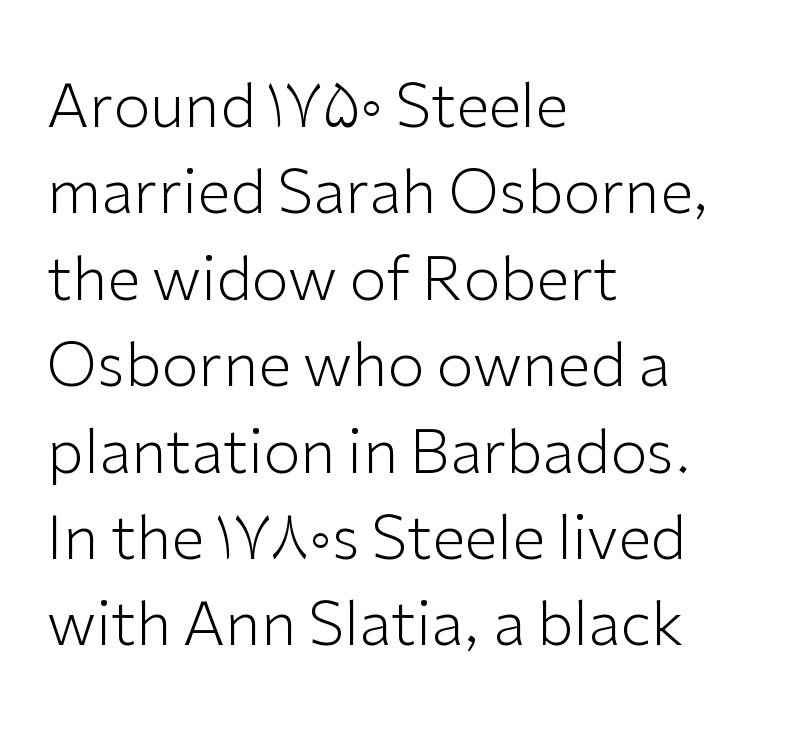
Q: Is the text bold? A: No.
Q: Is the text italic (slanted)? A: No, it is upright.
Q: Is the typeface a serif or a sans-serif typeface? A: Sans-serif.
Q: Is the text underlined? A: No.
Q: How is the paragraph aligned? A: Left-aligned.
Q: Is the spacing between letters normal or unusually wide? A: Normal.
Q: Is the spacing between lines tight, normal or loose? A: Normal.
Q: Width (condensed, normal, or wide)? A: Normal.
Q: Stroke contrast? A: Low.
Q: x-height? A: Medium.
Q: Monospaced? A: No.
